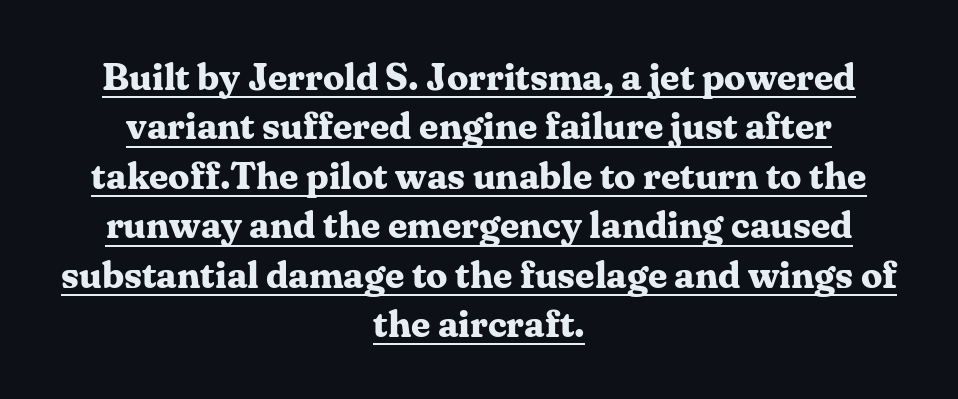
{"serif": "yes", "italic": "no", "bold": "yes", "weight": "bold", "width": "normal", "stroke_contrast": "medium", "x_height": "medium", "monospaced": "no", "underline": "yes", "align": "center", "line_spacing": "normal", "line_spacing_ratio": 1.3, "letter_spacing": "normal", "letter_spacing_em": 0.0, "glyph_px": 38}
